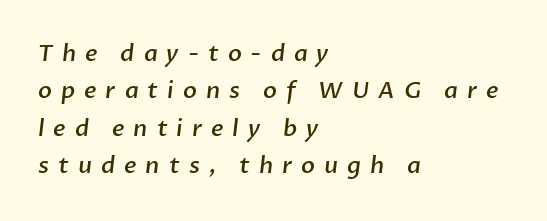
The image shows 23 px text type; set left-aligned, normal line spacing (1.63x), unusually wide letter spacing (+0.39 em), not underlined.
